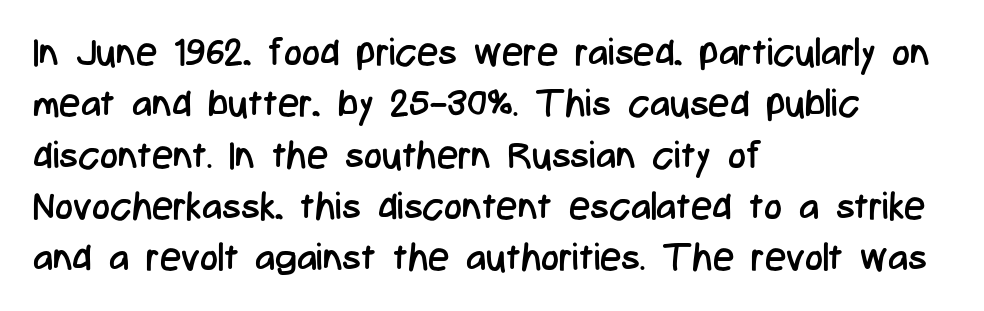
Q: Is the text bold? A: No.
Q: Is the text italic (slanted)? A: No, it is upright.
Q: Is the typeface a serif or a sans-serif typeface? A: Sans-serif.
Q: Is the text underlined? A: No.
Q: How is the paragraph aligned? A: Left-aligned.
Q: Is the spacing between letters normal or unusually wide? A: Normal.
Q: Is the spacing between lines tight, normal or loose? A: Normal.
Q: Width (condensed, normal, or wide)? A: Condensed.
Q: Stroke contrast? A: Low.
Q: x-height? A: Medium.
Q: Monospaced? A: No.
